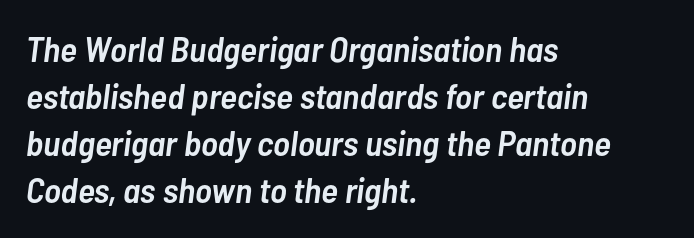
The image shows 36 px semibold, condensed type, italic (leaning right); set left-aligned, normal line spacing (1.31x), normal letter spacing, not underlined; low stroke contrast and a medium x-height.
